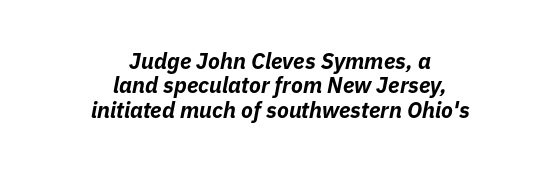
The image shows 22 px bold type, italic (leaning right); set centered, tight line spacing (1.11x), normal letter spacing, not underlined.
